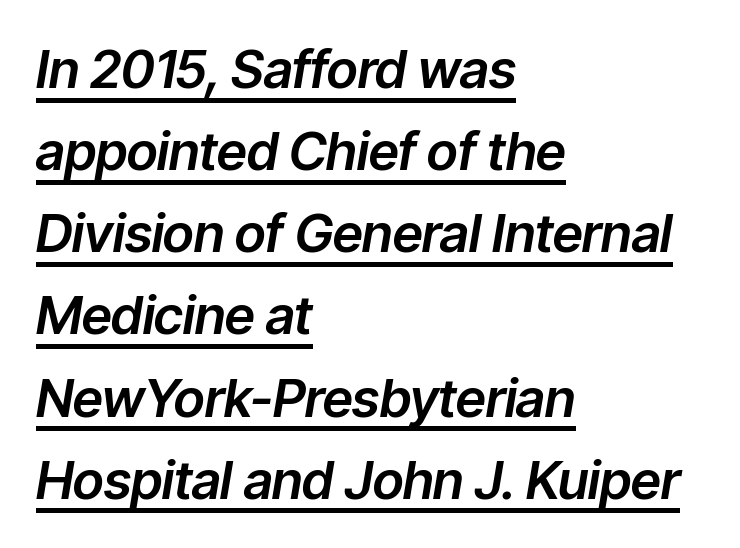
Q: Is the text italic (slanted)? A: Yes, it leans right by about 9 degrees.
Q: Is the text underlined? A: Yes.
Q: How is the paragraph aligned? A: Left-aligned.
Q: Is the spacing between letters normal or unusually wide? A: Normal.
Q: Is the spacing between lines tight, normal or loose? A: Normal.
Q: Width (condensed, normal, or wide)? A: Normal.
Q: Stroke contrast? A: Low.
Q: x-height? A: Medium.
Q: Monospaced? A: No.
